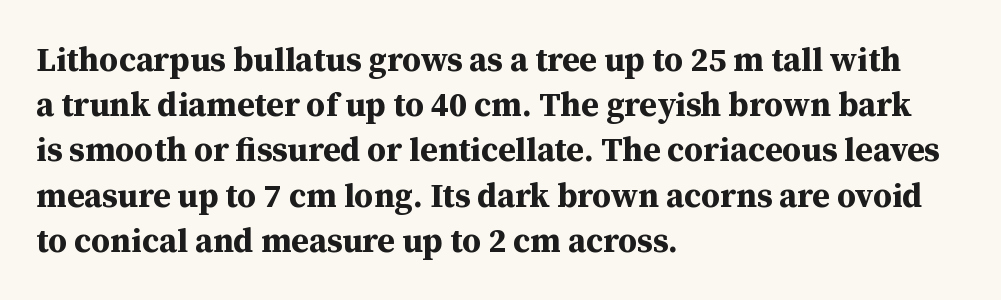
{"serif": "yes", "italic": "no", "bold": "yes", "weight": "bold", "width": "normal", "stroke_contrast": "medium", "x_height": "medium", "monospaced": "no", "underline": "no", "align": "left", "line_spacing": "normal", "line_spacing_ratio": 1.37, "letter_spacing": "normal", "letter_spacing_em": 0.0, "glyph_px": 33}
